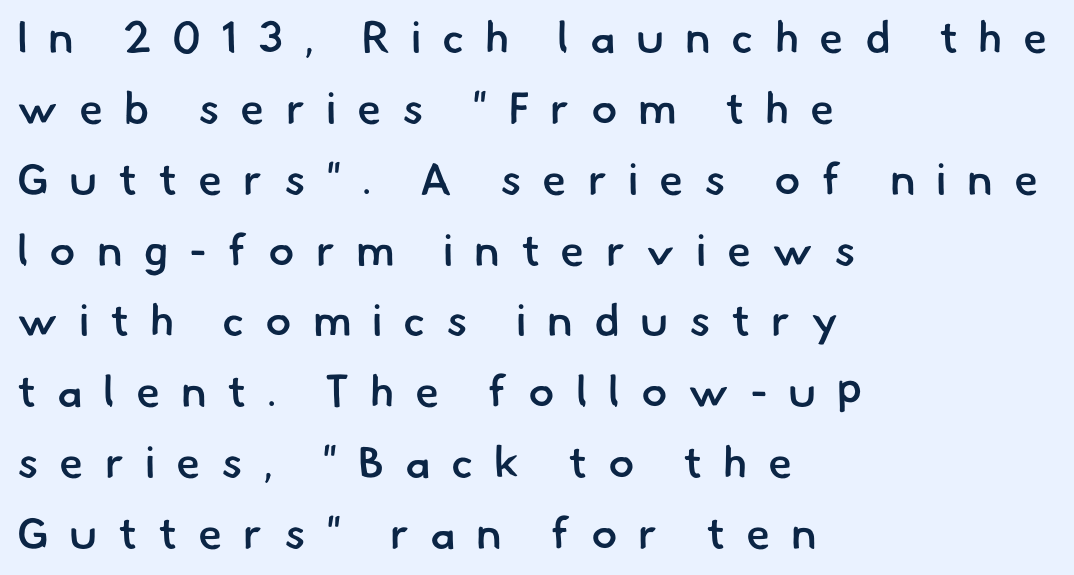
Q: Is the text bold? A: Semi-bold.
Q: Is the typeface a serif or a sans-serif typeface? A: Sans-serif.
Q: Is the text underlined? A: No.
Q: How is the paragraph aligned? A: Left-aligned.
Q: Is the spacing between letters normal or unusually wide? A: Unusually wide.
Q: Is the spacing between lines tight, normal or loose? A: Normal.
Q: Width (condensed, normal, or wide)? A: Normal.
Q: Stroke contrast? A: Low.
Q: x-height? A: Small.
Q: Monospaced? A: No.
